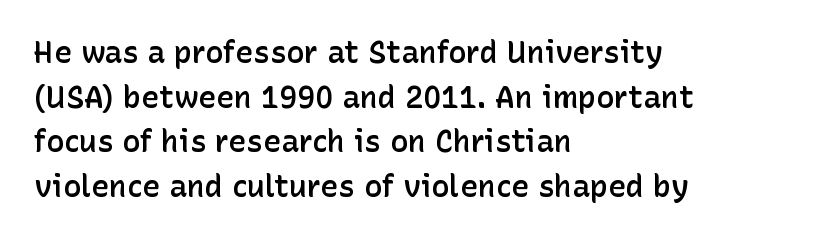
{"serif": "no", "italic": "no", "bold": "semi", "weight": "semibold", "width": "normal", "stroke_contrast": "low", "x_height": "medium", "monospaced": "no", "underline": "no", "align": "left", "line_spacing": "normal", "line_spacing_ratio": 1.49, "letter_spacing": "normal", "letter_spacing_em": 0.0, "glyph_px": 30}
